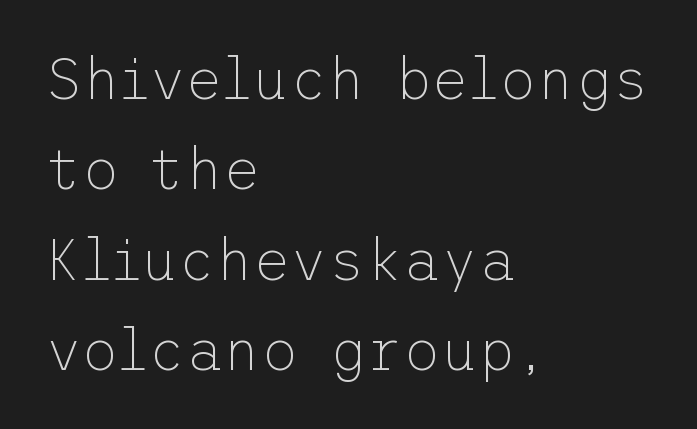
The image shows 58 px thin sans-serif type, upright; set left-aligned, normal line spacing (1.56x), normal letter spacing, not underlined; low stroke contrast and a medium x-height.
